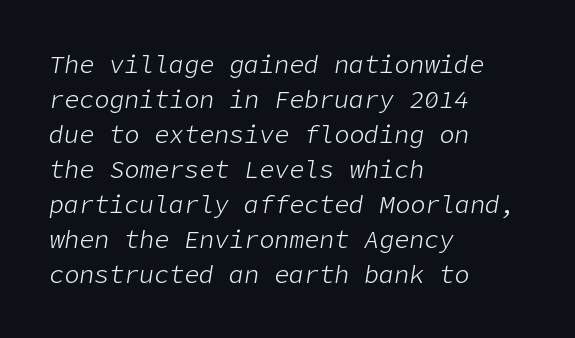
{"italic": "yes", "lean": "right", "slant_degrees": 9, "bold": "no", "underline": "no", "align": "left", "line_spacing": "normal", "line_spacing_ratio": 1.4, "letter_spacing": "normal", "letter_spacing_em": 0.0, "glyph_px": 25}
